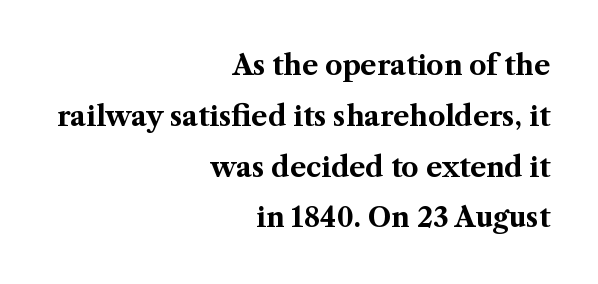
Q: Is the text bold? A: Yes.
Q: Is the text italic (slanted)? A: No, it is upright.
Q: Is the text underlined? A: No.
Q: How is the paragraph aligned? A: Right-aligned.
Q: Is the spacing between letters normal or unusually wide? A: Normal.
